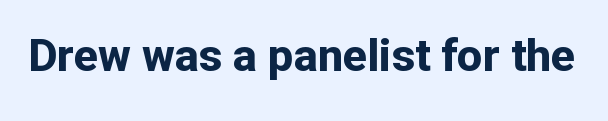
{"serif": "no", "italic": "no", "bold": "yes", "weight": "bold", "width": "normal", "stroke_contrast": "low", "x_height": "medium", "monospaced": "no", "underline": "no", "letter_spacing": "normal", "letter_spacing_em": 0.0, "glyph_px": 45}
